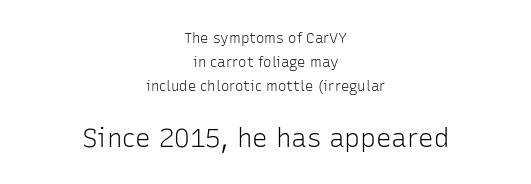
Q: Is the text bold? A: No.
Q: Is the text italic (slanted)? A: No, it is upright.
Q: Is the text underlined? A: No.
Q: How is the paragraph aligned? A: Centered.
Q: Is the spacing between letters normal or unusually wide? A: Normal.
Q: Which block of text is set in a larger size, the first (top) or the second (bottom)? A: The second (bottom) one.
